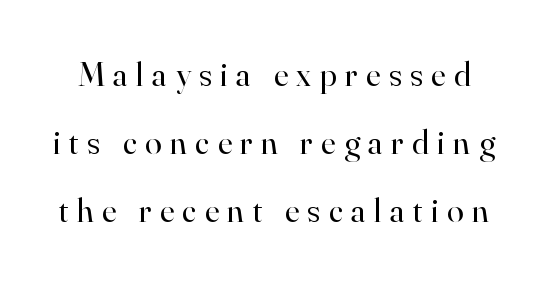
{"serif": "yes", "italic": "no", "bold": "no", "weight": "regular", "width": "normal", "stroke_contrast": "high", "x_height": "small", "monospaced": "no", "underline": "no", "line_spacing": "loose", "line_spacing_ratio": 2.0, "letter_spacing": "wide", "letter_spacing_em": 0.25, "glyph_px": 34}
